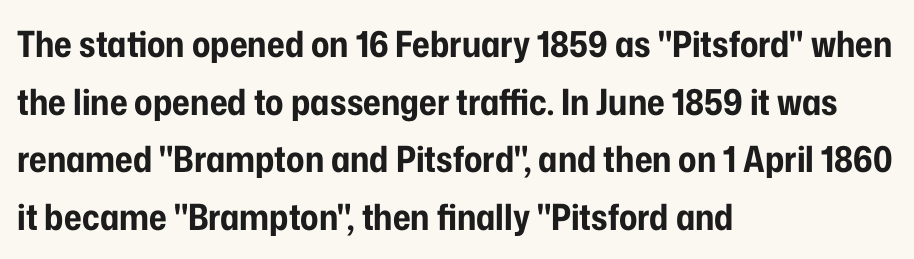
{"serif": "no", "italic": "no", "bold": "yes", "weight": "bold", "width": "condensed", "stroke_contrast": "low", "x_height": "medium", "monospaced": "no", "underline": "no", "align": "left", "line_spacing": "normal", "line_spacing_ratio": 1.6, "letter_spacing": "normal", "letter_spacing_em": 0.0, "glyph_px": 36}
